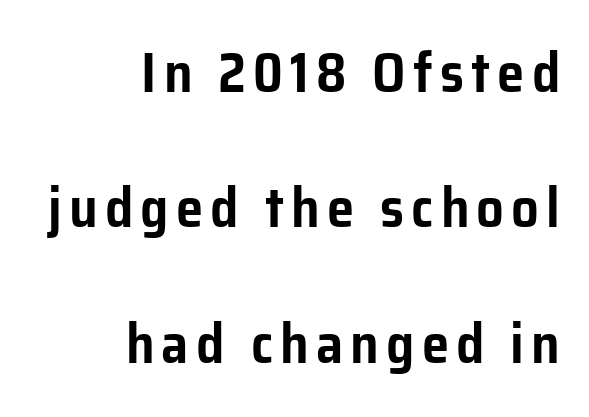
The image shows 55 px sans-serif type, upright; set right-aligned, loose line spacing (2.46x), not underlined; low stroke contrast and a medium x-height.
